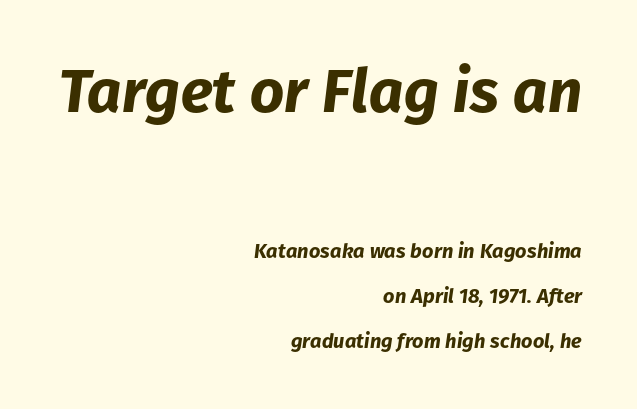
{"italic": "yes", "lean": "right", "slant_degrees": 8, "bold": "yes", "weight": "bold", "width": "normal", "stroke_contrast": "low", "x_height": "medium", "monospaced": "no", "underline": "no", "align": "right", "line_spacing": "loose", "line_spacing_ratio": 2.26, "letter_spacing": "normal", "letter_spacing_em": 0.0, "larger_block": "first", "size_ratio": 3.0, "glyph_px": 60}
